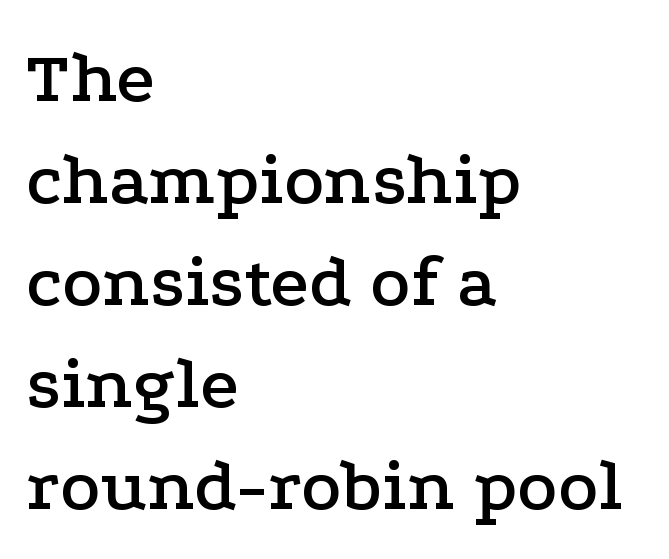
Q: Is the text italic (slanted)? A: No, it is upright.
Q: Is the typeface a serif or a sans-serif typeface? A: Serif.
Q: Is the text underlined? A: No.
Q: How is the paragraph aligned? A: Left-aligned.
Q: Is the spacing between letters normal or unusually wide? A: Normal.
Q: Is the spacing between lines tight, normal or loose? A: Normal.
Q: Width (condensed, normal, or wide)? A: Wide.
Q: Stroke contrast? A: Low.
Q: x-height? A: Medium.
Q: Monospaced? A: No.
